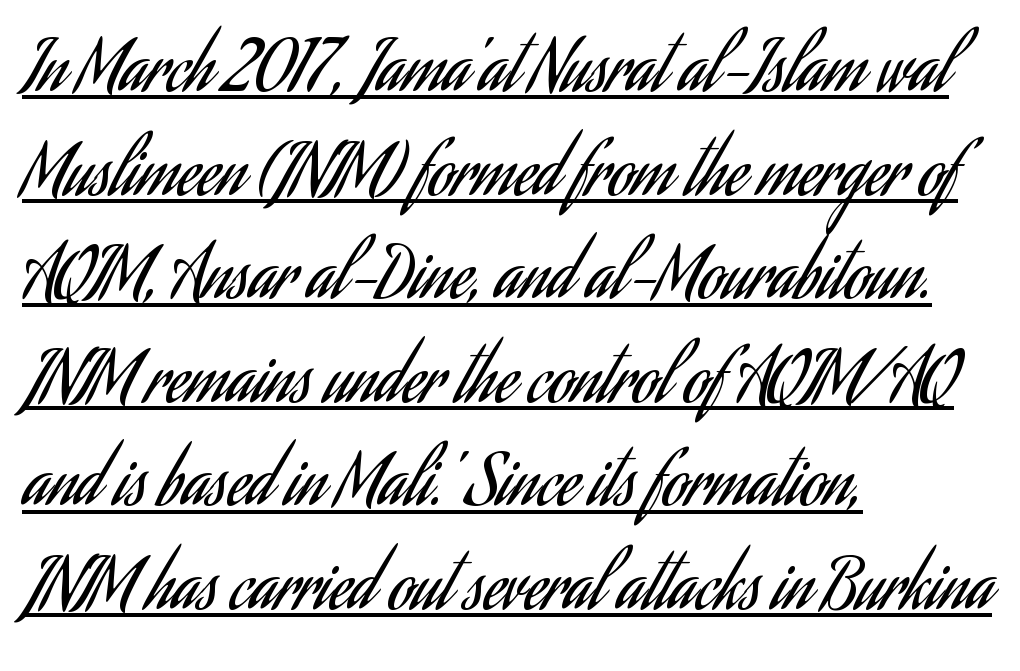
The image shows 70 px regular-weight, condensed sans-serif type; set left-aligned, normal line spacing (1.48x), normal letter spacing, underlined; low stroke contrast and a small x-height.
